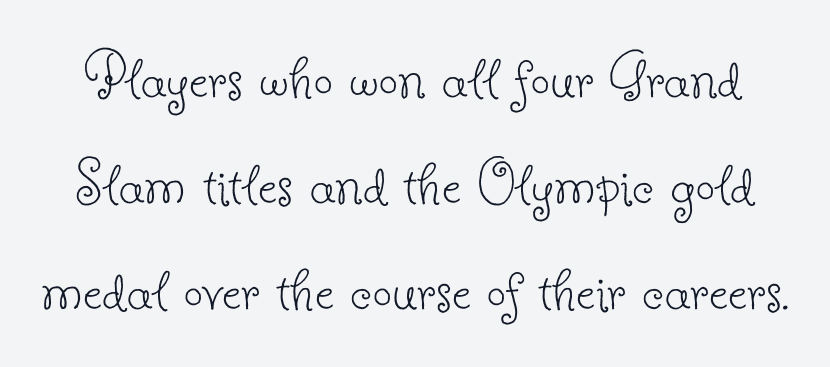
Q: Is the text bold? A: No.
Q: Is the text italic (slanted)? A: No, it is upright.
Q: Is the typeface a serif or a sans-serif typeface? A: Serif.
Q: Is the text underlined? A: No.
Q: Is the spacing between letters normal or unusually wide? A: Normal.
Q: Is the spacing between lines tight, normal or loose? A: Normal.
Q: Width (condensed, normal, or wide)? A: Normal.
Q: Stroke contrast? A: Low.
Q: x-height? A: Small.
Q: Monospaced? A: No.
